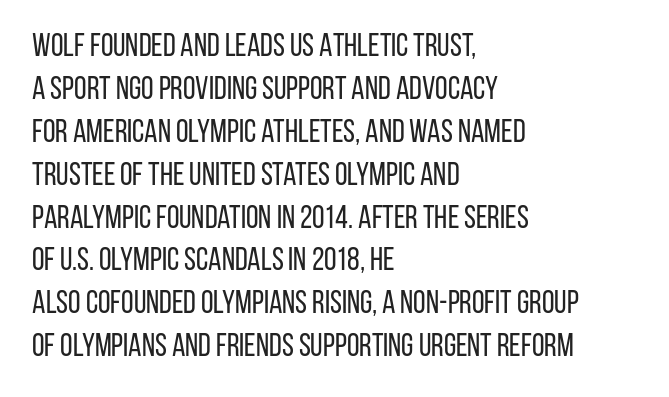
{"serif": "no", "italic": "no", "bold": "no", "weight": "regular", "width": "condensed", "stroke_contrast": "low", "x_height": "large", "monospaced": "no", "underline": "no", "align": "left", "line_spacing": "normal", "line_spacing_ratio": 1.34, "letter_spacing": "normal", "letter_spacing_em": 0.0, "glyph_px": 32}
